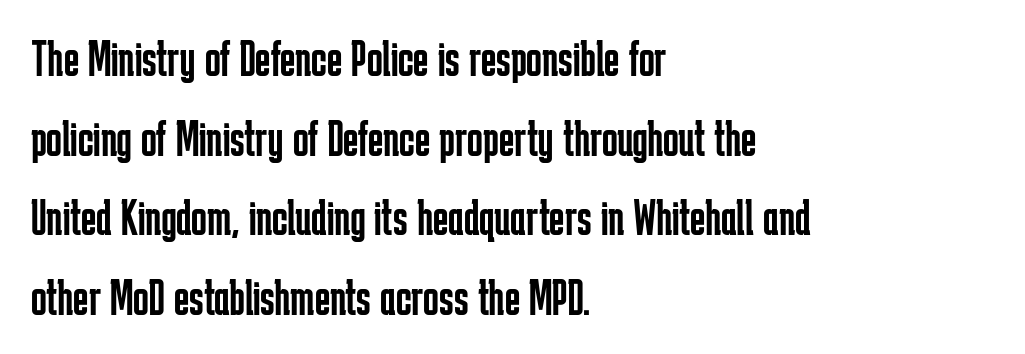
{"serif": "no", "italic": "no", "bold": "no", "weight": "regular", "width": "condensed", "stroke_contrast": "low", "x_height": "medium", "monospaced": "no", "underline": "no", "align": "left", "line_spacing": "normal", "line_spacing_ratio": 1.53, "letter_spacing": "normal", "letter_spacing_em": 0.0, "glyph_px": 52}
